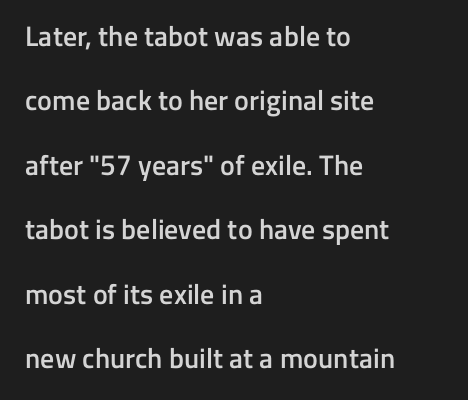
The image shows 28 px semibold sans-serif type, upright; set left-aligned, loose line spacing (2.3x), normal letter spacing, not underlined; low stroke contrast and a medium x-height.
